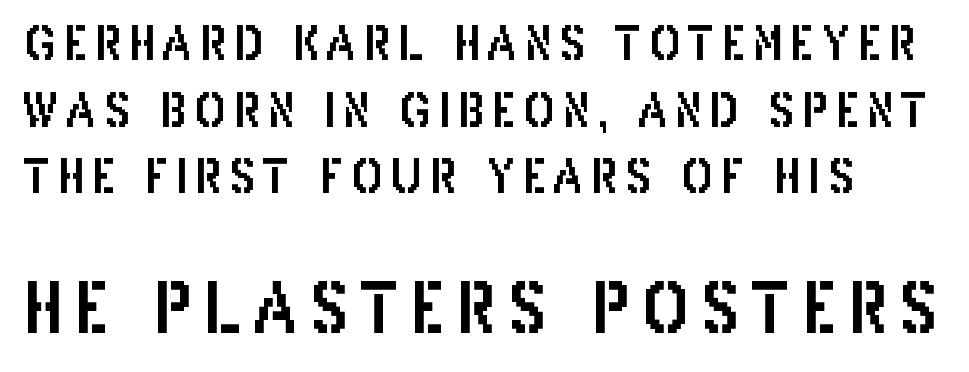
The image shows 70 px condensed sans-serif type, upright; set normal line spacing (1.42x), not underlined; the second (bottom) block is 1.49x larger; low stroke contrast and a large x-height.
